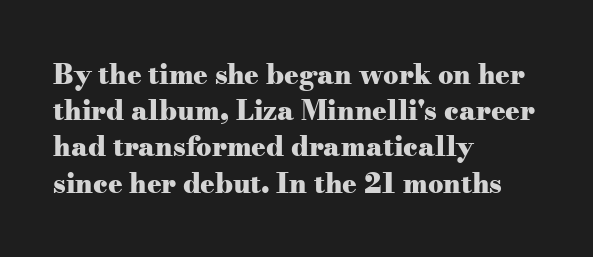
Does the weight exceed regular? Yes, all the way to bold. Inter-character spacing is left at the font's built-in metrics. If you drew a ruler down the left edge, every line would touch it. Only glyphs here, with clear space below each row. This sample keeps an unexceptional amount of space between lines.
